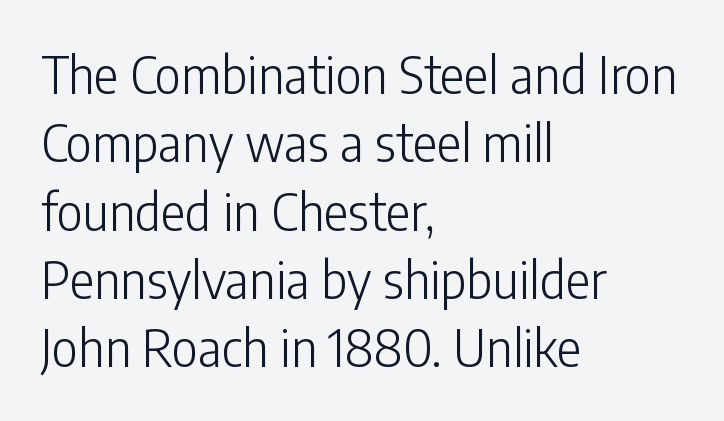
Summary of vertical rhythm: regular, with standard interline spacing. Is this a fixed-width face? No — the glyphs have proportional, varying widths. Lines of text with bare space underneath. Look at the bottom of the vertical strokes: they stop flat, with no serifs.
